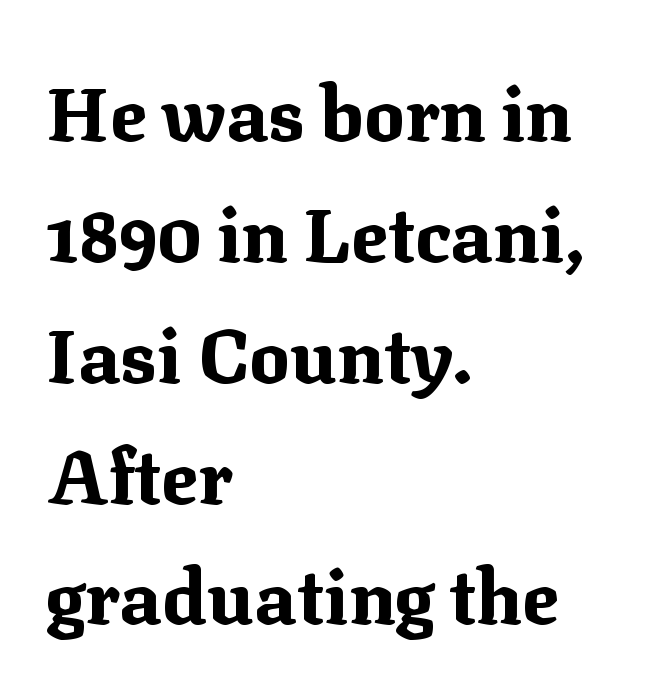
Does the type have serifs? Yes, each stem ends in a small foot. Underlining? Definitely not there. Typographic density is high because the face is bold. This is the regular roman posture of the typeface. The line-height multiplier appears to be the usual default. These lines stack with their left ends in a neat column.
